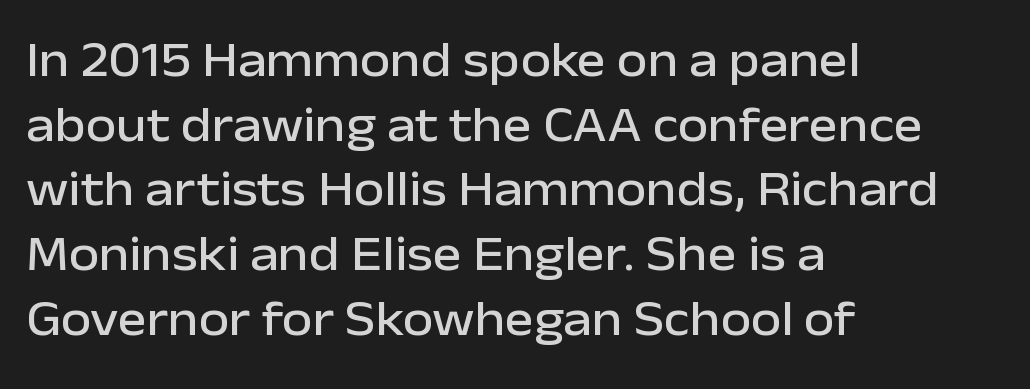
Q: Is the text italic (slanted)? A: No, it is upright.
Q: Is the typeface a serif or a sans-serif typeface? A: Sans-serif.
Q: Is the text underlined? A: No.
Q: How is the paragraph aligned? A: Left-aligned.
Q: Is the spacing between letters normal or unusually wide? A: Normal.
Q: Is the spacing between lines tight, normal or loose? A: Normal.
Q: Width (condensed, normal, or wide)? A: Normal.
Q: Stroke contrast? A: Low.
Q: x-height? A: Medium.
Q: Monospaced? A: No.
